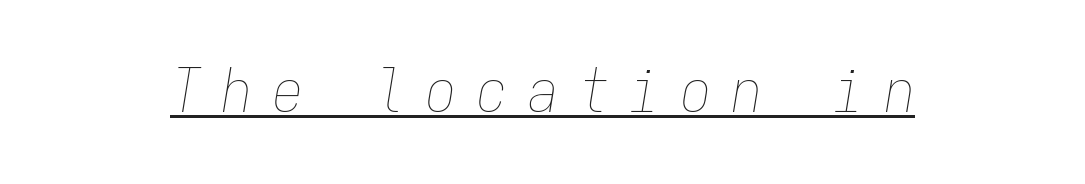
{"italic": "yes", "lean": "right", "slant_degrees": 9, "bold": "no", "weight": "thin", "width": "condensed", "stroke_contrast": "low", "x_height": "medium", "monospaced": "yes", "underline": "yes", "letter_spacing": "wide", "letter_spacing_em": 0.35, "glyph_px": 60}
